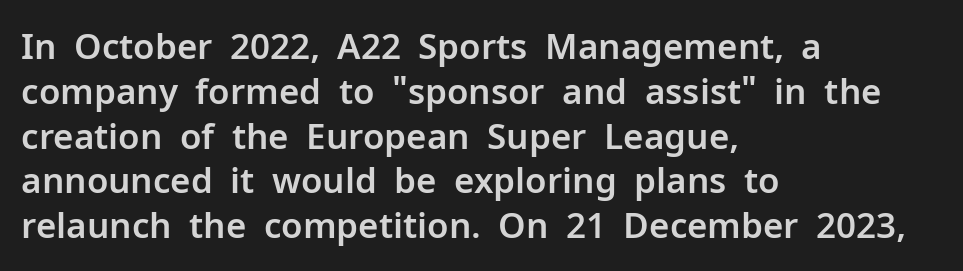
{"serif": "no", "italic": "no", "width": "normal", "stroke_contrast": "low", "x_height": "medium", "monospaced": "no", "underline": "no", "align": "left", "line_spacing": "normal", "line_spacing_ratio": 1.28, "letter_spacing": "normal", "letter_spacing_em": 0.0, "glyph_px": 35}
